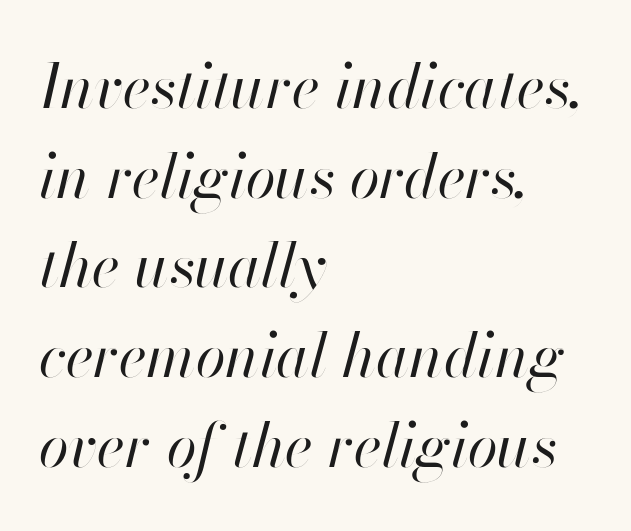
Q: Is the text bold? A: No.
Q: Is the text italic (slanted)? A: Yes, it leans right by about 13 degrees.
Q: Is the text underlined? A: No.
Q: How is the paragraph aligned? A: Left-aligned.
Q: Is the spacing between letters normal or unusually wide? A: Normal.
Q: Is the spacing between lines tight, normal or loose? A: Normal.
Q: Width (condensed, normal, or wide)? A: Normal.
Q: Stroke contrast? A: High.
Q: x-height? A: Small.
Q: Monospaced? A: No.
